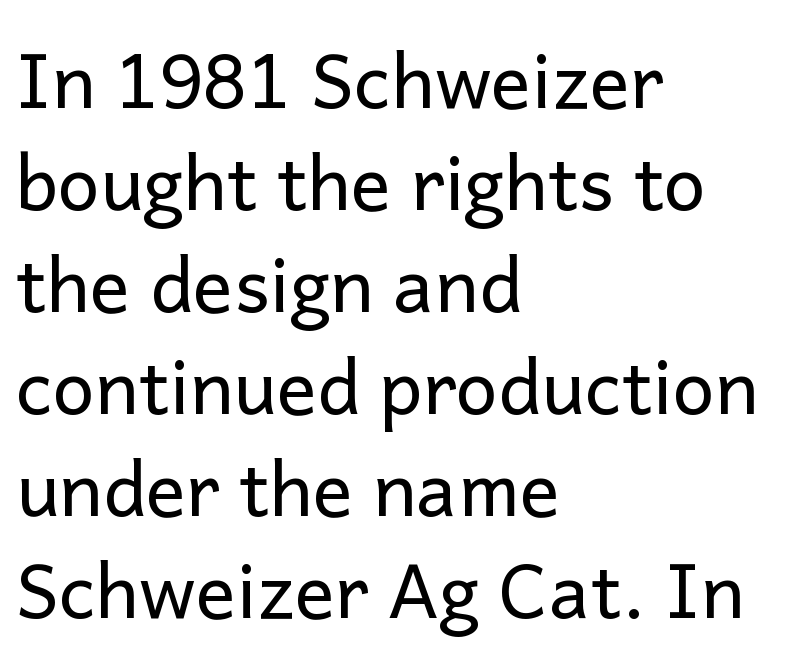
{"serif": "no", "italic": "no", "bold": "no", "weight": "regular", "width": "normal", "stroke_contrast": "low", "x_height": "medium", "monospaced": "no", "underline": "no", "align": "left", "line_spacing": "normal", "line_spacing_ratio": 1.36, "letter_spacing": "normal", "letter_spacing_em": 0.0, "glyph_px": 75}
